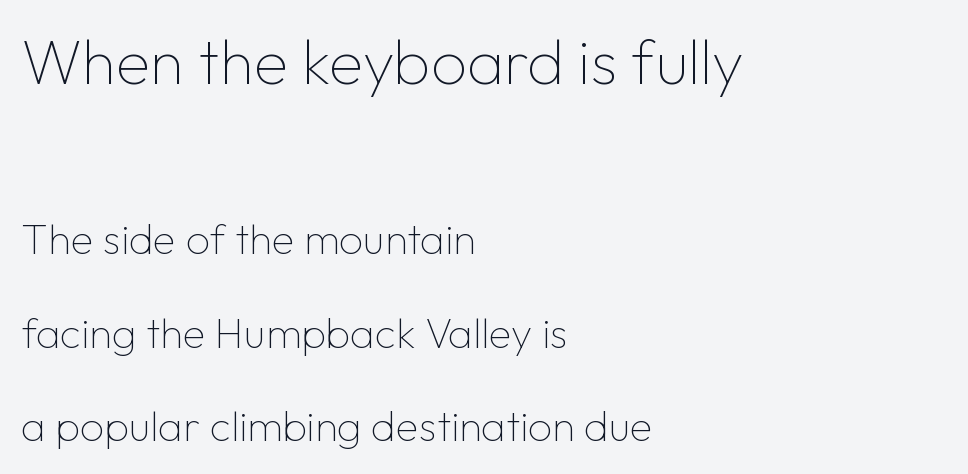
The image shows 63 px thin sans-serif type, upright; set left-aligned, loose line spacing (2.23x), normal letter spacing, not underlined; the first (top) block is 1.5x larger; low stroke contrast and a medium x-height.
